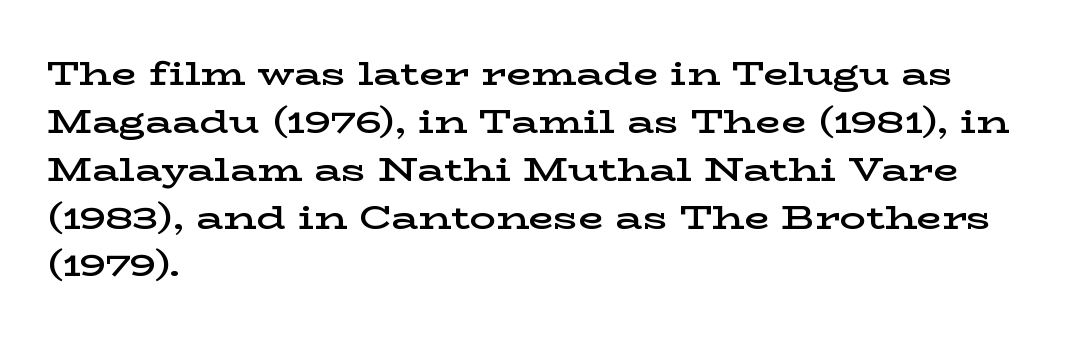
Q: Is the text bold? A: Semi-bold.
Q: Is the text italic (slanted)? A: No, it is upright.
Q: Is the typeface a serif or a sans-serif typeface? A: Serif.
Q: Is the text underlined? A: No.
Q: How is the paragraph aligned? A: Left-aligned.
Q: Is the spacing between letters normal or unusually wide? A: Normal.
Q: Is the spacing between lines tight, normal or loose? A: Normal.
Q: Width (condensed, normal, or wide)? A: Wide.
Q: Stroke contrast? A: Low.
Q: x-height? A: Medium.
Q: Monospaced? A: No.
